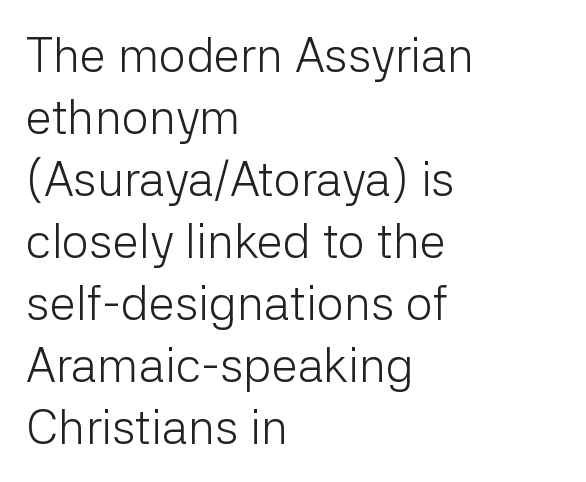
Q: Is the text bold? A: No.
Q: Is the text italic (slanted)? A: No, it is upright.
Q: Is the typeface a serif or a sans-serif typeface? A: Sans-serif.
Q: Is the text underlined? A: No.
Q: How is the paragraph aligned? A: Left-aligned.
Q: Is the spacing between letters normal or unusually wide? A: Normal.
Q: Is the spacing between lines tight, normal or loose? A: Normal.
Q: Width (condensed, normal, or wide)? A: Normal.
Q: Stroke contrast? A: Low.
Q: x-height? A: Medium.
Q: Monospaced? A: No.
